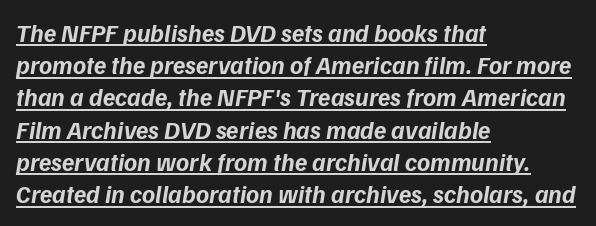
{"italic": "yes", "lean": "right", "slant_degrees": 9, "bold": "yes", "underline": "yes", "align": "left", "line_spacing": "normal", "line_spacing_ratio": 1.29, "letter_spacing": "normal", "letter_spacing_em": 0.0, "glyph_px": 25}
